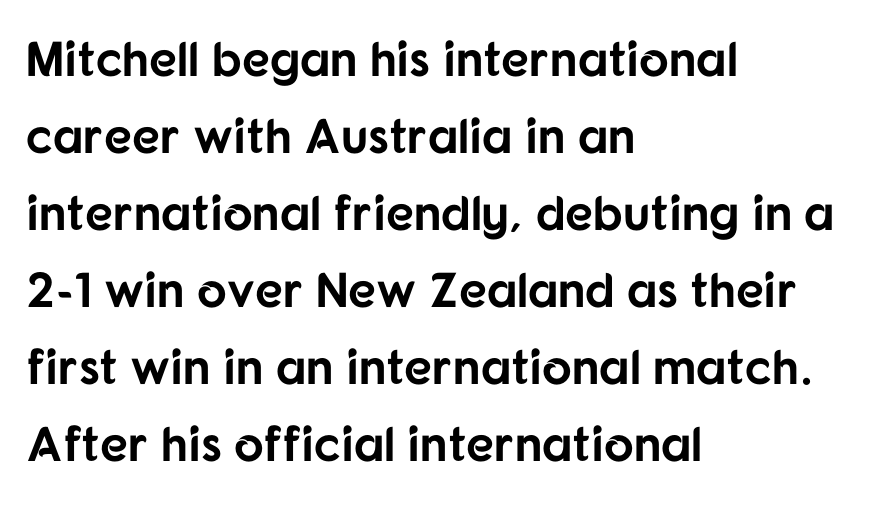
Any mark beneath the type? The region is blank. Think of a printed novel: that variable character pitch is what you see here. Reading down the column, the eye jumps a familiar distance to each next line. Between one letter and the next there's only the usual sliver of space. Each glyph is drawn with heavy, bold strokes.
